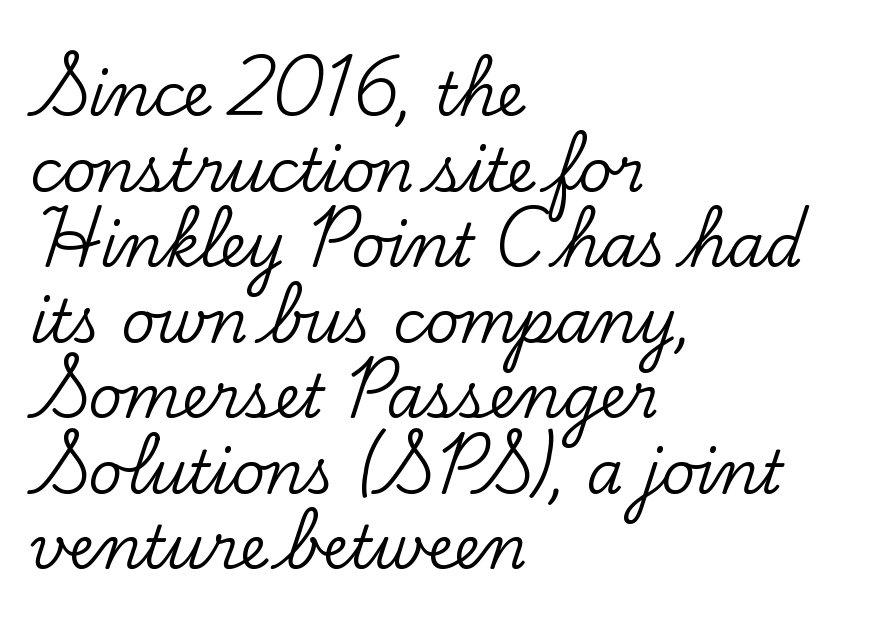
Q: Is the text italic (slanted)? A: Yes.
Q: Is the typeface a serif or a sans-serif typeface? A: Serif.
Q: Is the text underlined? A: No.
Q: How is the paragraph aligned? A: Left-aligned.
Q: Is the spacing between letters normal or unusually wide? A: Normal.
Q: Is the spacing between lines tight, normal or loose? A: Normal.
Q: Width (condensed, normal, or wide)? A: Normal.
Q: Stroke contrast? A: Low.
Q: x-height? A: Small.
Q: Monospaced? A: No.
